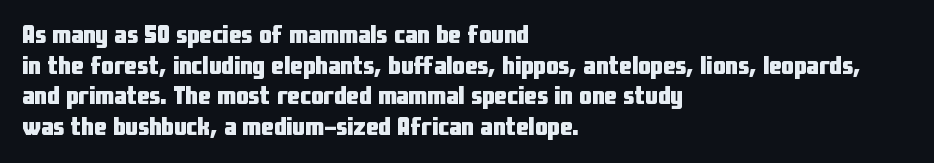
In CSS terms this would be text-align: left. Anything drawn beneath the words? Only blank space. Posture: upright roman. As a designer I'd log this as weight 700, bold.
